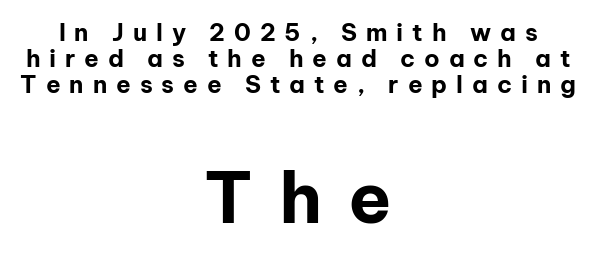
The image shows 71 px bold sans-serif type, upright; set centered, tight line spacing (1.09x), unusually wide letter spacing (+0.37 em), not underlined; the second (bottom) block is 2.96x larger; low stroke contrast and a medium x-height.
